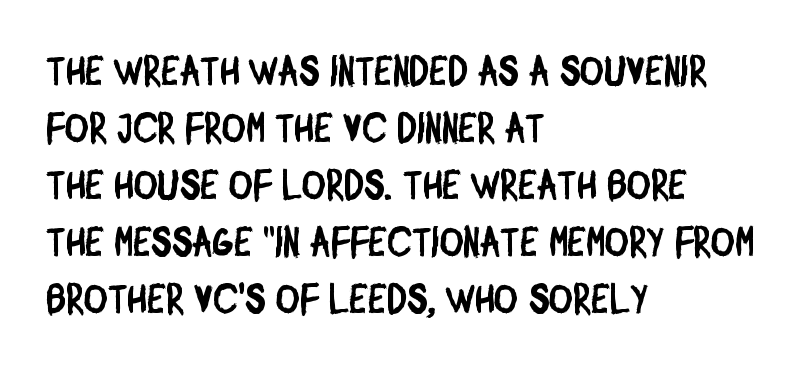
Do the characters align in a grid? No, the font is proportional. Regarding leading, the lines here are spaced in the standard way. Glyph-to-glyph distance matches everyday printed text. This rendering features lettering with no underline.
